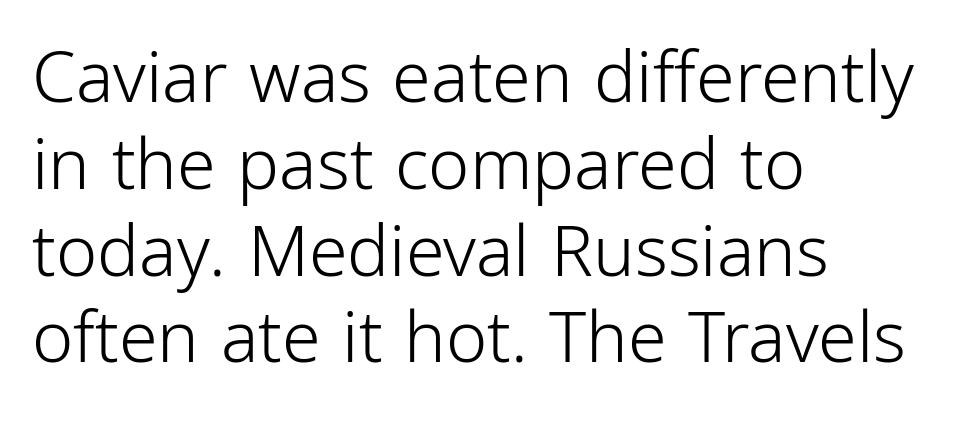
The image shows 70 px light, condensed sans-serif type, upright; set left-aligned, line spacing 1.24x, normal letter spacing, not underlined; low stroke contrast and a medium x-height.
